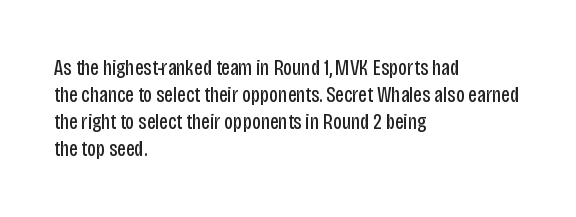
Beneath every word, the page is bare. The lettering holds an erect, upright posture throughout. Caption: face not bold, strokes unweighted. The gaps between neighbouring characters are ordinary and unremarkable.
